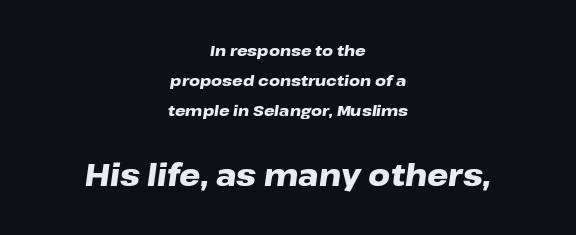
Q: Is the text bold? A: Yes.
Q: Is the text italic (slanted)? A: Yes, it leans right by about 8 degrees.
Q: Is the text underlined? A: No.
Q: How is the paragraph aligned? A: Centered.
Q: Is the spacing between letters normal or unusually wide? A: Normal.
Q: Is the spacing between lines tight, normal or loose? A: Loose.
Q: Which block of text is set in a larger size, the first (top) or the second (bottom)? A: The second (bottom) one.
Q: Width (condensed, normal, or wide)? A: Wide.
Q: Stroke contrast? A: Low.
Q: x-height? A: Medium.
Q: Monospaced? A: No.
